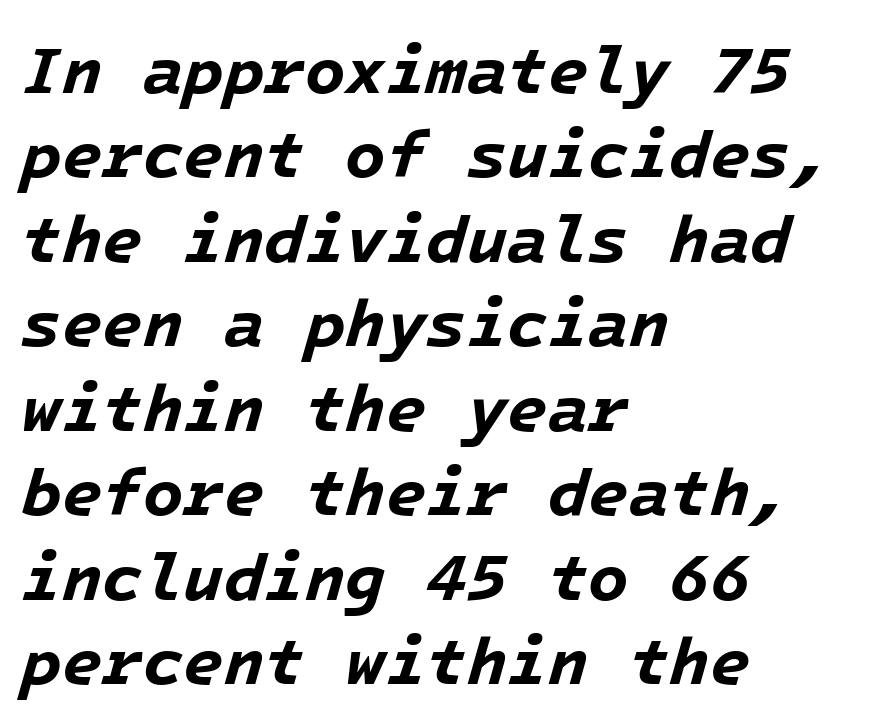
Q: Is the text bold? A: Yes.
Q: Is the text italic (slanted)? A: Yes, it leans right by about 16 degrees.
Q: Is the text underlined? A: No.
Q: How is the paragraph aligned? A: Left-aligned.
Q: Is the spacing between letters normal or unusually wide? A: Normal.
Q: Is the spacing between lines tight, normal or loose? A: Normal.
Q: Width (condensed, normal, or wide)? A: Normal.
Q: Stroke contrast? A: Low.
Q: x-height? A: Medium.
